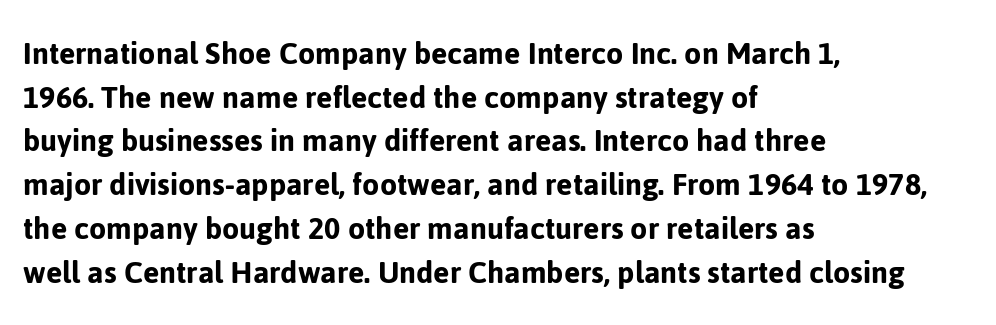
The image shows 35 px sans-serif type, upright; set left-aligned, normal line spacing (1.25x), normal letter spacing, not underlined; low stroke contrast and a medium x-height.
